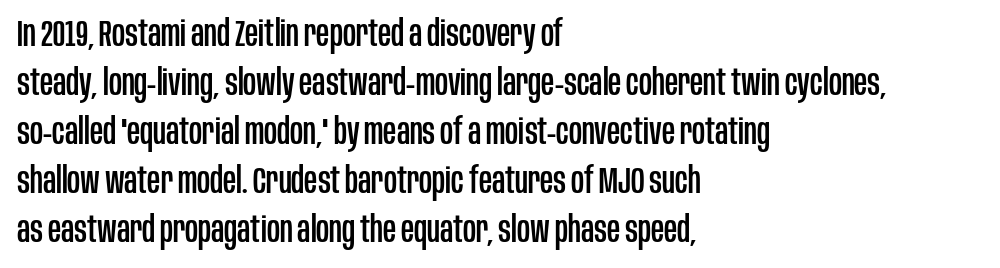
Q: Is the text italic (slanted)? A: No, it is upright.
Q: Is the typeface a serif or a sans-serif typeface? A: Sans-serif.
Q: Is the text underlined? A: No.
Q: How is the paragraph aligned? A: Left-aligned.
Q: Is the spacing between letters normal or unusually wide? A: Normal.
Q: Is the spacing between lines tight, normal or loose? A: Normal.
Q: Width (condensed, normal, or wide)? A: Condensed.
Q: Stroke contrast? A: Low.
Q: x-height? A: Large.
Q: Monospaced? A: No.
